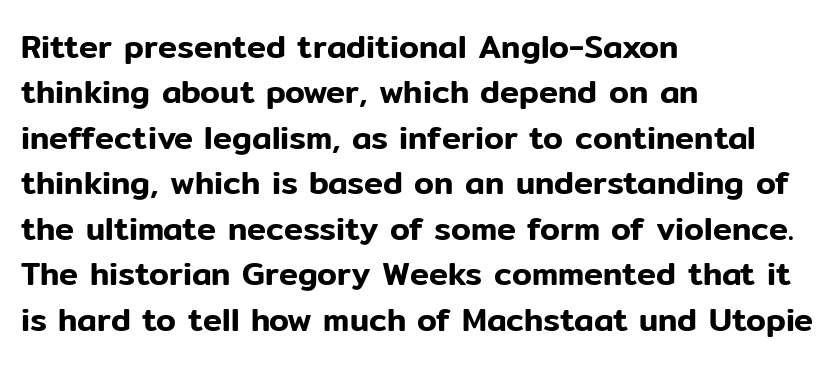
{"serif": "no", "italic": "no", "width": "normal", "stroke_contrast": "low", "x_height": "medium", "monospaced": "no", "underline": "no", "align": "left", "line_spacing": "normal", "line_spacing_ratio": 1.42, "letter_spacing": "normal", "letter_spacing_em": 0.0, "glyph_px": 32}
